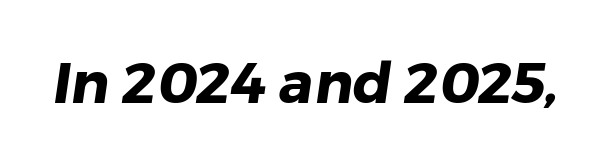
Q: Is the text bold? A: Yes.
Q: Is the typeface a serif or a sans-serif typeface? A: Sans-serif.
Q: Is the text underlined? A: No.
Q: Is the spacing between letters normal or unusually wide? A: Normal.
Q: Width (condensed, normal, or wide)? A: Normal.
Q: Stroke contrast? A: Low.
Q: x-height? A: Medium.
Q: Monospaced? A: No.
